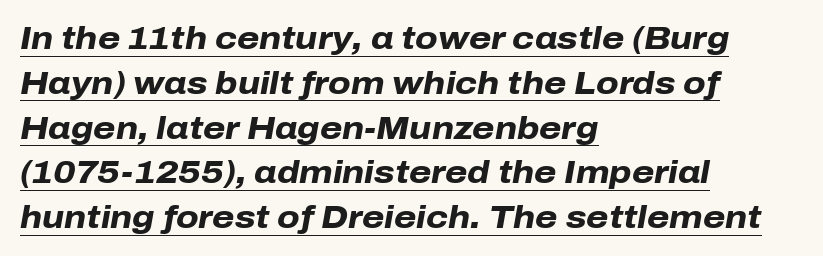
Compared with typical body copy, the letter spacing here is the same. Note the varied advance widths — an 'i' is clearly narrower than an 'm'. When letters slant like this, we call the style italic. How heavy is the stroke? Heavy — this is a bold. Line starts are locked; line ends wander. A typographer would call this underscored text.
